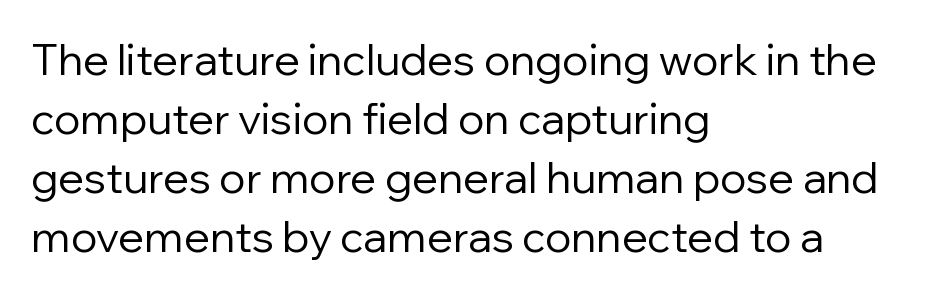
Q: Is the text bold? A: No.
Q: Is the text italic (slanted)? A: No, it is upright.
Q: Is the typeface a serif or a sans-serif typeface? A: Sans-serif.
Q: Is the text underlined? A: No.
Q: How is the paragraph aligned? A: Left-aligned.
Q: Is the spacing between letters normal or unusually wide? A: Normal.
Q: Is the spacing between lines tight, normal or loose? A: Normal.
Q: Width (condensed, normal, or wide)? A: Normal.
Q: Stroke contrast? A: Low.
Q: x-height? A: Medium.
Q: Monospaced? A: No.
